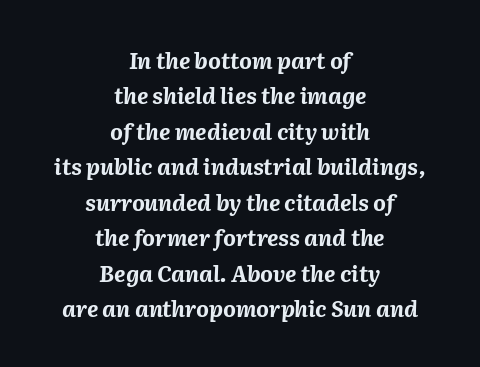
Summary of vertical rhythm: regular, with standard interline spacing. Reading down the block, each line starts at a different indent, mirrored at its end. An italicized treatment has been applied to the whole sample. Check under the words: just untouched page. The tracking reads as untouched default to a designer's eye.
